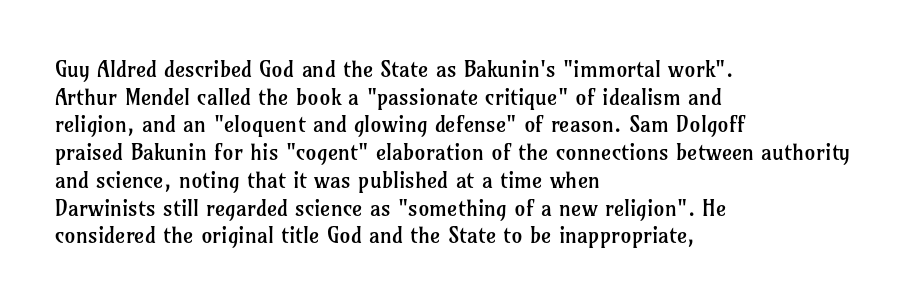
The image shows 22 px text type, upright; set left-aligned, normal line spacing (1.26x), normal letter spacing, not underlined.
